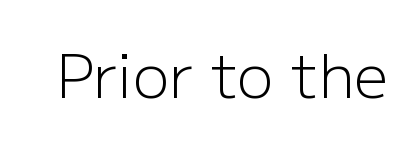
Q: Is the text bold? A: No.
Q: Is the text italic (slanted)? A: No, it is upright.
Q: Is the typeface a serif or a sans-serif typeface? A: Sans-serif.
Q: Is the text underlined? A: No.
Q: Is the spacing between letters normal or unusually wide? A: Normal.
Q: Width (condensed, normal, or wide)? A: Normal.
Q: Stroke contrast? A: Low.
Q: x-height? A: Medium.
Q: Monospaced? A: No.
